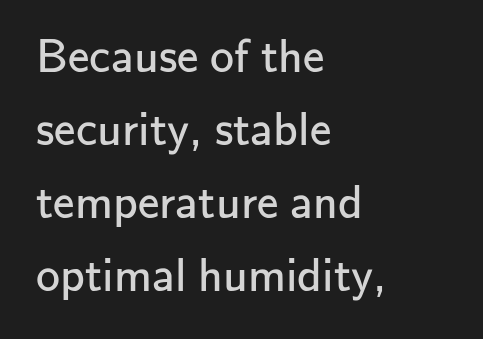
{"serif": "no", "italic": "no", "bold": "no", "weight": "regular", "width": "normal", "stroke_contrast": "low", "x_height": "small", "monospaced": "no", "underline": "no", "align": "left", "line_spacing": "normal", "line_spacing_ratio": 1.52, "letter_spacing": "normal", "letter_spacing_em": 0.0, "glyph_px": 48}
